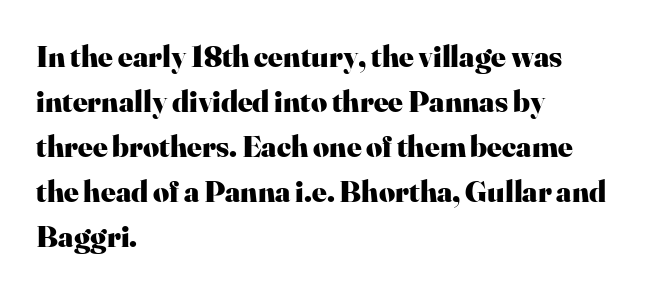
{"serif": "yes", "italic": "no", "bold": "yes", "weight": "heavy", "width": "normal", "stroke_contrast": "high", "x_height": "small", "monospaced": "no", "underline": "no", "align": "left", "line_spacing": "normal", "line_spacing_ratio": 1.45, "letter_spacing": "normal", "letter_spacing_em": 0.0, "glyph_px": 31}
